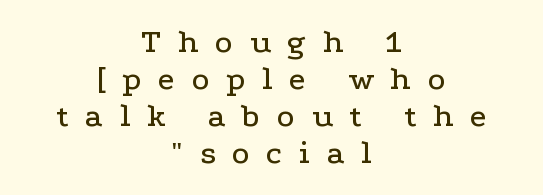
{"serif": "yes", "italic": "no", "width": "wide", "stroke_contrast": "low", "x_height": "medium", "monospaced": "no", "underline": "no", "align": "center", "line_spacing": "tight", "line_spacing_ratio": 1.09, "letter_spacing": "wide", "letter_spacing_em": 0.49, "glyph_px": 34}
